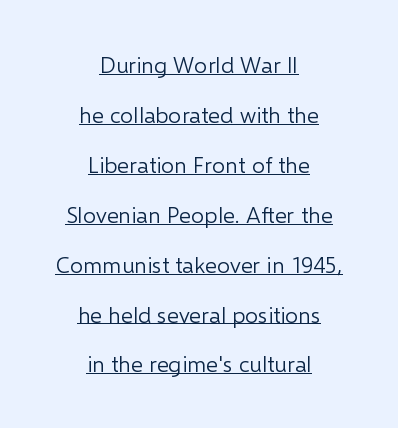
{"italic": "no", "bold": "no", "underline": "yes", "align": "center", "line_spacing": "loose", "line_spacing_ratio": 2.17, "letter_spacing": "normal", "letter_spacing_em": 0.0, "glyph_px": 23}
